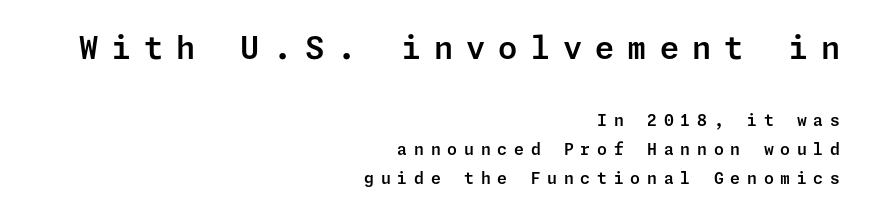
Q: Is the text italic (slanted)? A: No, it is upright.
Q: Is the typeface a serif or a sans-serif typeface? A: Sans-serif.
Q: Is the text underlined? A: No.
Q: How is the paragraph aligned? A: Right-aligned.
Q: Is the spacing between letters normal or unusually wide? A: Unusually wide.
Q: Which block of text is set in a larger size, the first (top) or the second (bottom)? A: The first (top) one.
Q: Width (condensed, normal, or wide)? A: Normal.
Q: Stroke contrast? A: Low.
Q: x-height? A: Medium.
